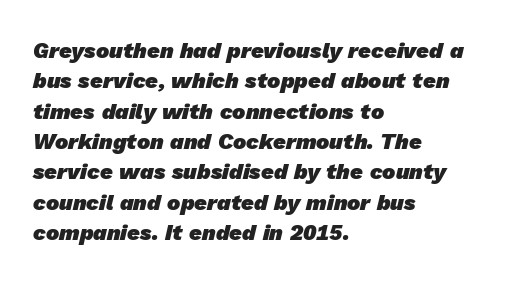
The typesetting leans heavy: a genuine bold. These lines keep a tight, regular rhythm from letter to letter. Regarding leading, the lines here are spaced in the standard way. Each line starts at the same left margin while the right side varies. Any mark beneath the type? The region is blank.
